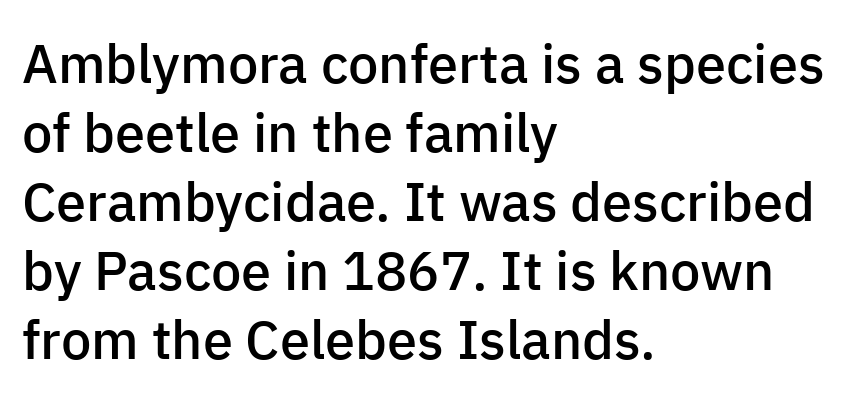
Q: Is the text bold? A: Semi-bold.
Q: Is the text italic (slanted)? A: No, it is upright.
Q: Is the typeface a serif or a sans-serif typeface? A: Sans-serif.
Q: Is the text underlined? A: No.
Q: How is the paragraph aligned? A: Left-aligned.
Q: Is the spacing between letters normal or unusually wide? A: Normal.
Q: Is the spacing between lines tight, normal or loose? A: Normal.
Q: Width (condensed, normal, or wide)? A: Normal.
Q: Stroke contrast? A: Low.
Q: x-height? A: Medium.
Q: Monospaced? A: No.
